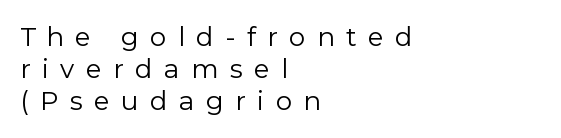
Q: Is the text bold? A: No.
Q: Is the text italic (slanted)? A: No, it is upright.
Q: Is the text underlined? A: No.
Q: How is the paragraph aligned? A: Left-aligned.
Q: Is the spacing between letters normal or unusually wide? A: Unusually wide.
